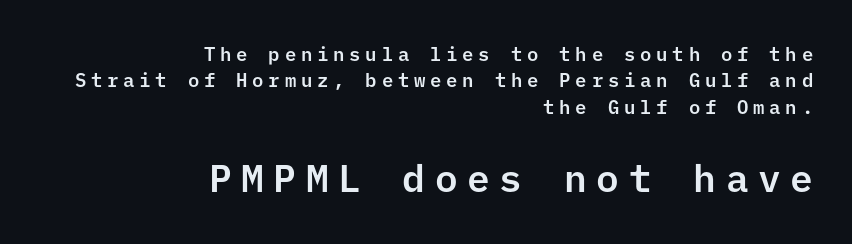
The image shows 38 px sans-serif type, upright; set right-aligned, normal line spacing (1.39x), unusually wide letter spacing (+0.25 em), not underlined; the second (bottom) block is 2.0x larger; low stroke contrast and a medium x-height.
